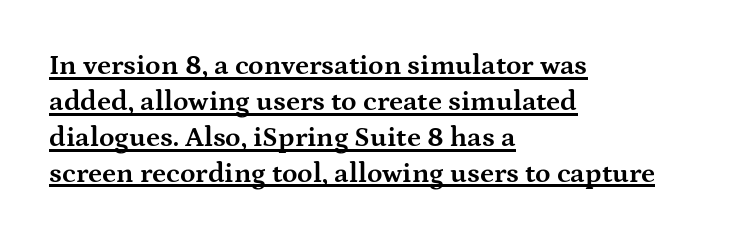
{"serif": "yes", "italic": "no", "bold": "yes", "weight": "bold", "width": "wide", "stroke_contrast": "medium", "x_height": "medium", "monospaced": "no", "underline": "yes", "align": "left", "line_spacing": "normal", "line_spacing_ratio": 1.28, "letter_spacing": "normal", "letter_spacing_em": 0.0, "glyph_px": 28}
